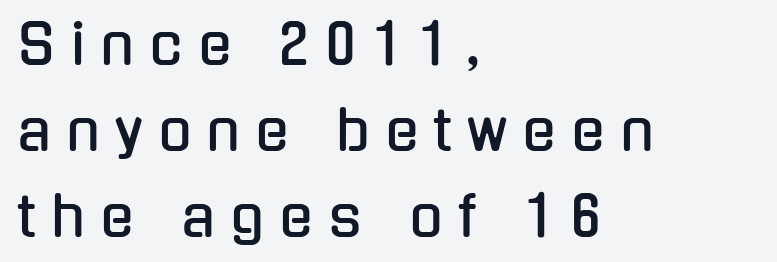
Q: Is the text italic (slanted)? A: No, it is upright.
Q: Is the typeface a serif or a sans-serif typeface? A: Sans-serif.
Q: Is the text underlined? A: No.
Q: How is the paragraph aligned? A: Left-aligned.
Q: Is the spacing between letters normal or unusually wide? A: Unusually wide.
Q: Is the spacing between lines tight, normal or loose? A: Normal.
Q: Width (condensed, normal, or wide)? A: Condensed.
Q: Stroke contrast? A: Low.
Q: x-height? A: Medium.
Q: Monospaced? A: No.
